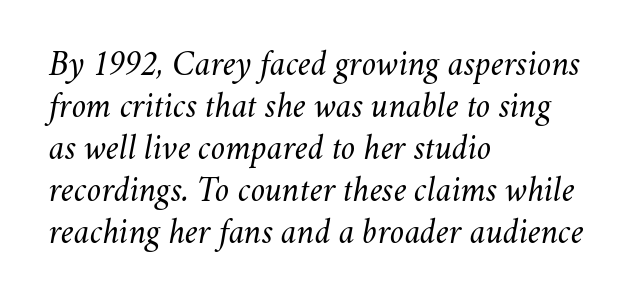
Character widths vary here, with narrow letters taking less room than wide ones. The typesetter chose a ragged-right arrangement here. Observe the ordinary spacing: letters are neighbours, not strangers. Italic: yes, the glyphs are oblique. Underline: absent. Bold? No — there's no thickening of the strokes.
